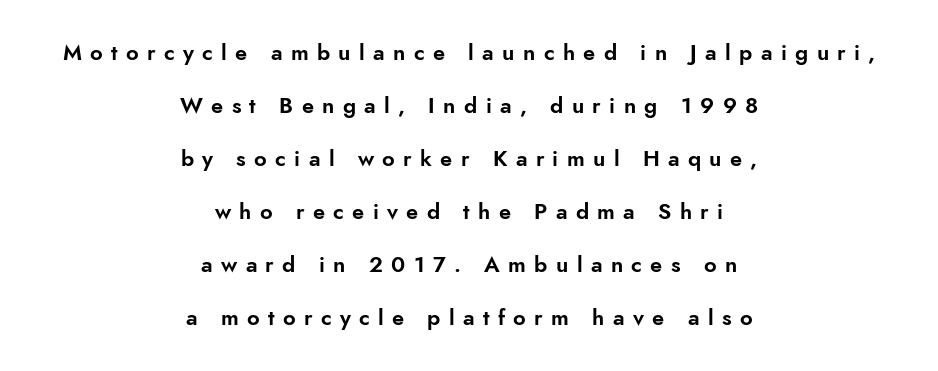
{"italic": "no", "underline": "no", "align": "center", "line_spacing": "loose", "line_spacing_ratio": 2.41, "letter_spacing": "wide", "letter_spacing_em": 0.38, "glyph_px": 22}
